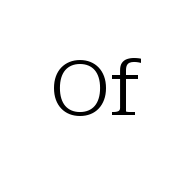
Q: Is the text bold? A: No.
Q: Is the text italic (slanted)? A: No, it is upright.
Q: Is the typeface a serif or a sans-serif typeface? A: Serif.
Q: Is the text underlined? A: No.
Q: Is the spacing between letters normal or unusually wide? A: Normal.
Q: Width (condensed, normal, or wide)? A: Normal.
Q: Stroke contrast? A: Low.
Q: x-height? A: Medium.
Q: Monospaced? A: No.
